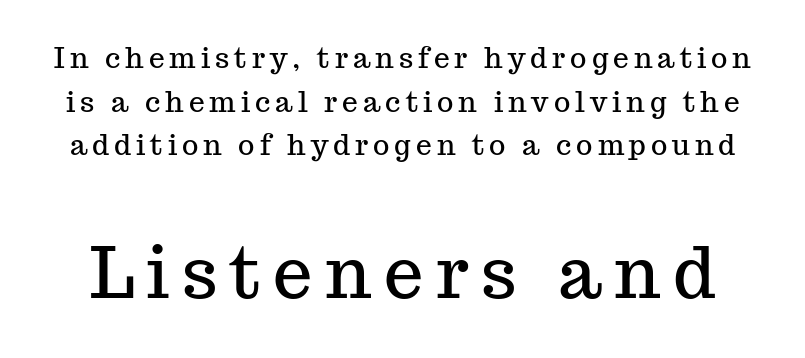
Q: Is the text italic (slanted)? A: No, it is upright.
Q: Is the typeface a serif or a sans-serif typeface? A: Serif.
Q: Is the text underlined? A: No.
Q: Is the spacing between lines tight, normal or loose? A: Normal.
Q: Which block of text is set in a larger size, the first (top) or the second (bottom)? A: The second (bottom) one.
Q: Width (condensed, normal, or wide)? A: Normal.
Q: Stroke contrast? A: Medium.
Q: x-height? A: Medium.
Q: Monospaced? A: No.
